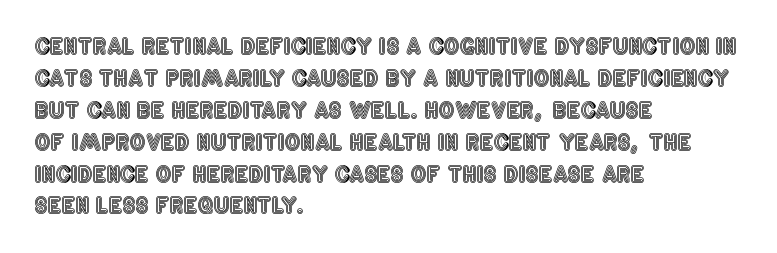
Left-aligned paragraph, ragged on the right. Rendered with straight, roman letterforms. Successive baselines arrive at the customary interval. Descenders are the only things crossing below the line. Is the letter spacing exaggerated? No — it looks like the ordinary default.
